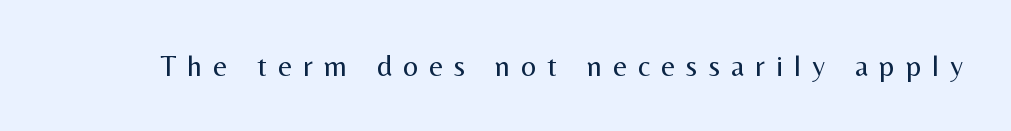
The image shows 30 px regular-weight sans-serif type, upright; set unusually wide letter spacing (+0.37 em), not underlined; medium stroke contrast and a medium x-height.
